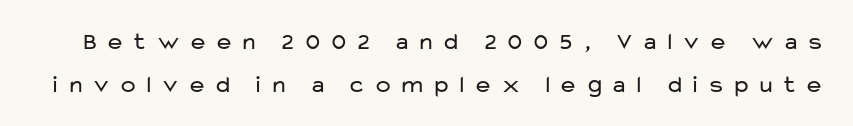
Q: Is the text bold? A: No.
Q: Is the text italic (slanted)? A: No, it is upright.
Q: Is the text underlined? A: No.
Q: Is the spacing between letters normal or unusually wide? A: Unusually wide.
